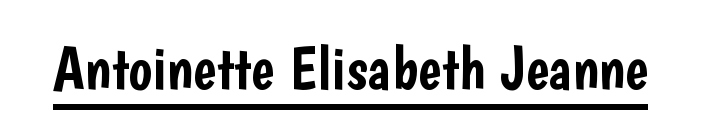
The image shows 62 px condensed sans-serif type, upright; set normal letter spacing, underlined; low stroke contrast and a medium x-height.
